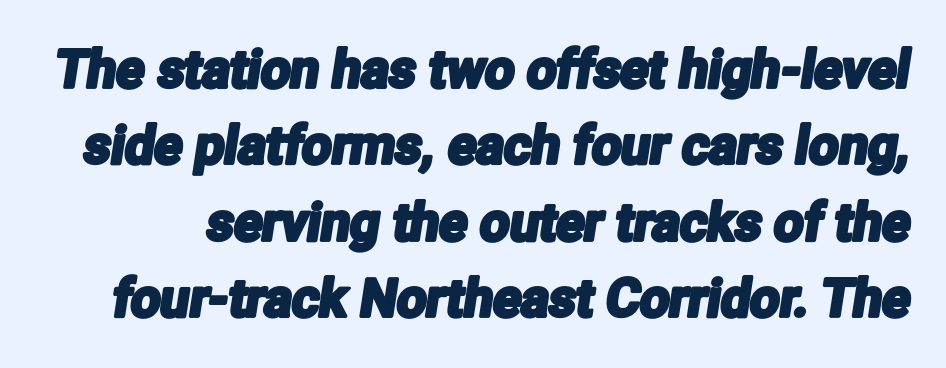
The image shows 52 px condensed sans-serif type; set normal line spacing (1.47x), normal letter spacing, not underlined; low stroke contrast and a medium x-height.
